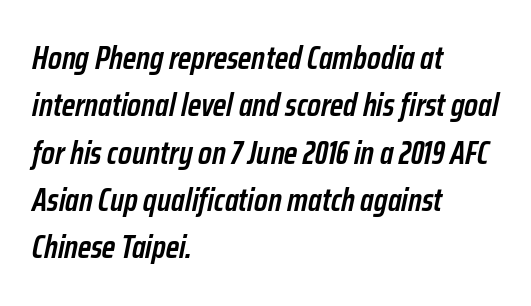
The image shows 32 px semibold, condensed type, italic (leaning right); set left-aligned, normal line spacing (1.48x), normal letter spacing, not underlined; low stroke contrast and a medium x-height.
